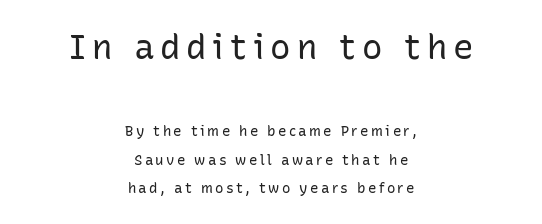
The rendering shows plain stroke endings on the letterforms — a sans-serif design. Leading is clearly above the norm, producing a sparse column. Larger block? The one above; the one below is distinctly smaller. The letters advance in unequal steps, a hallmark of proportional type. The font's upright variant was chosen for this text. Unbolded letterforms with no extra heft.
